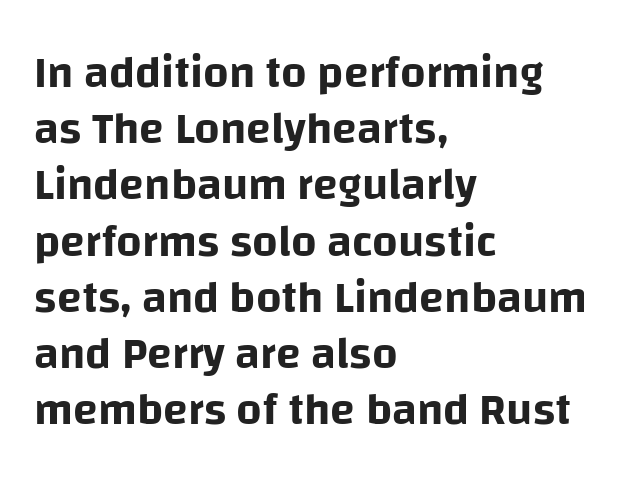
In terms of leading, this rendering sits right in the middle. A typesetter would call this zero additional tracking. Typeset ragged right — the left edge is the straight one. Ascenders rise straight up at ninety degrees. Serifs: no, the terminals of the letterforms are clean.
